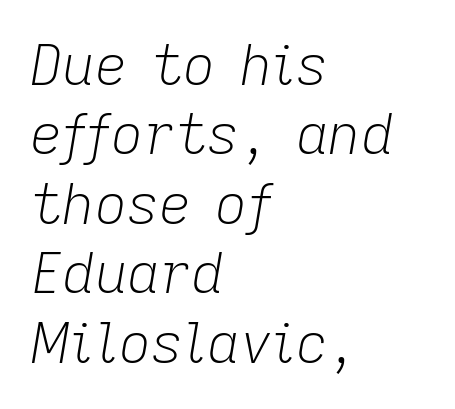
Q: Is the text bold? A: No.
Q: Is the text italic (slanted)? A: Yes, it leans right by about 9 degrees.
Q: Is the text underlined? A: No.
Q: How is the paragraph aligned? A: Left-aligned.
Q: Is the spacing between letters normal or unusually wide? A: Normal.
Q: Width (condensed, normal, or wide)? A: Normal.
Q: Stroke contrast? A: Low.
Q: x-height? A: Medium.
Q: Monospaced? A: No.
